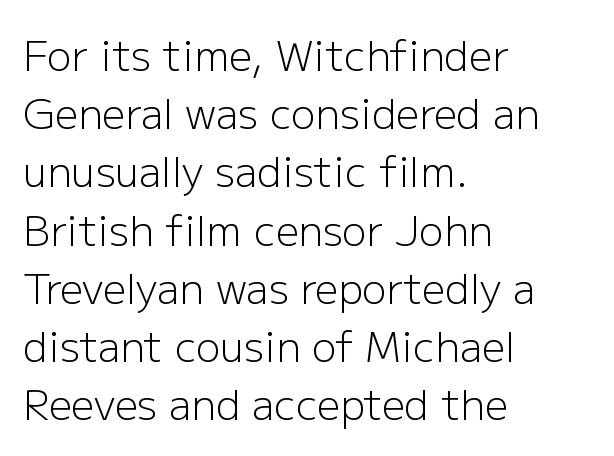
Q: Is the text bold? A: No.
Q: Is the text italic (slanted)? A: No, it is upright.
Q: Is the typeface a serif or a sans-serif typeface? A: Sans-serif.
Q: Is the text underlined? A: No.
Q: How is the paragraph aligned? A: Left-aligned.
Q: Is the spacing between letters normal or unusually wide? A: Normal.
Q: Is the spacing between lines tight, normal or loose? A: Normal.
Q: Width (condensed, normal, or wide)? A: Normal.
Q: Stroke contrast? A: Low.
Q: x-height? A: Medium.
Q: Monospaced? A: No.
